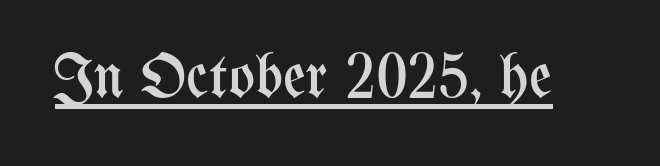
{"italic": "no", "bold": "no", "weight": "regular", "width": "condensed", "stroke_contrast": "medium", "x_height": "medium", "monospaced": "no", "underline": "yes", "letter_spacing": "normal", "letter_spacing_em": 0.0, "glyph_px": 62}
